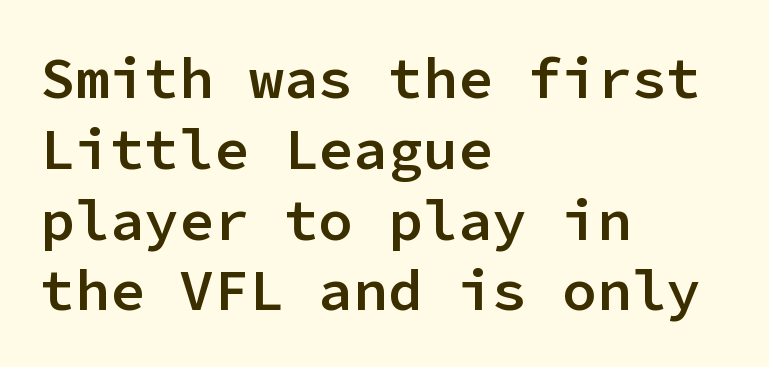
The image shows 58 px semibold sans-serif type, upright, monospaced; set left-aligned, line spacing 1.22x, normal letter spacing, not underlined; low stroke contrast and a medium x-height.
